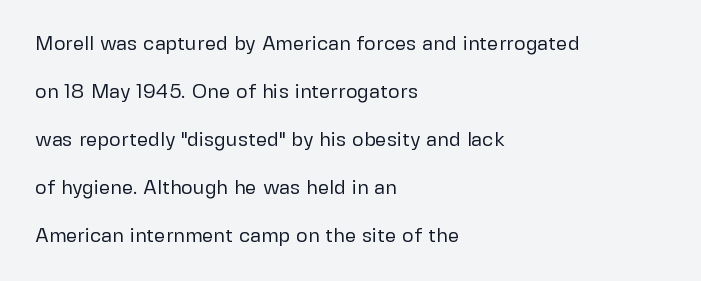
{"italic": "no", "bold": "no", "underline": "no", "align": "left", "line_spacing": "loose", "line_spacing_ratio": 2.4, "letter_spacing": "normal", "letter_spacing_em": 0.0, "glyph_px": 20}
